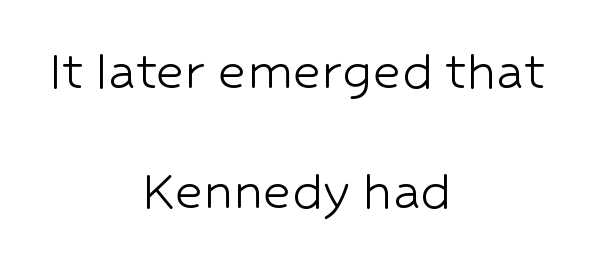
The tracking reads as untouched default to a designer's eye. Horizontal alignment here is central, giving a formal, balanced look. Loosely led — the rows are spread out. Honestly, there is no underline to notice here at all.
